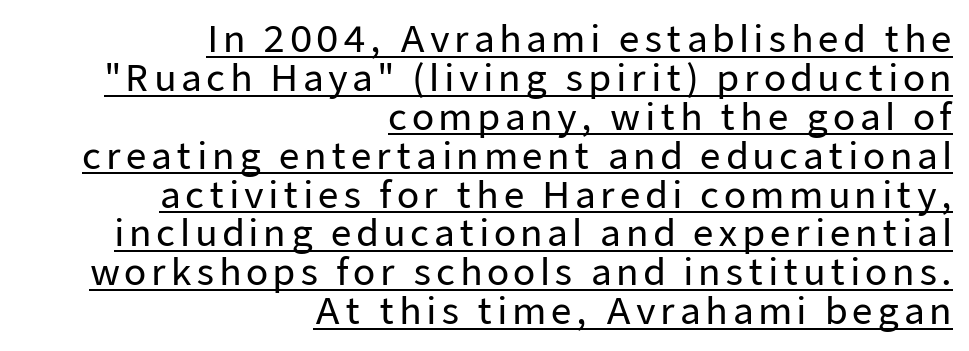
Q: Is the text italic (slanted)? A: No, it is upright.
Q: Is the typeface a serif or a sans-serif typeface? A: Sans-serif.
Q: Is the text underlined? A: Yes.
Q: How is the paragraph aligned? A: Right-aligned.
Q: Is the spacing between lines tight, normal or loose? A: Tight.
Q: Width (condensed, normal, or wide)? A: Normal.
Q: Stroke contrast? A: Low.
Q: x-height? A: Medium.
Q: Monospaced? A: No.
